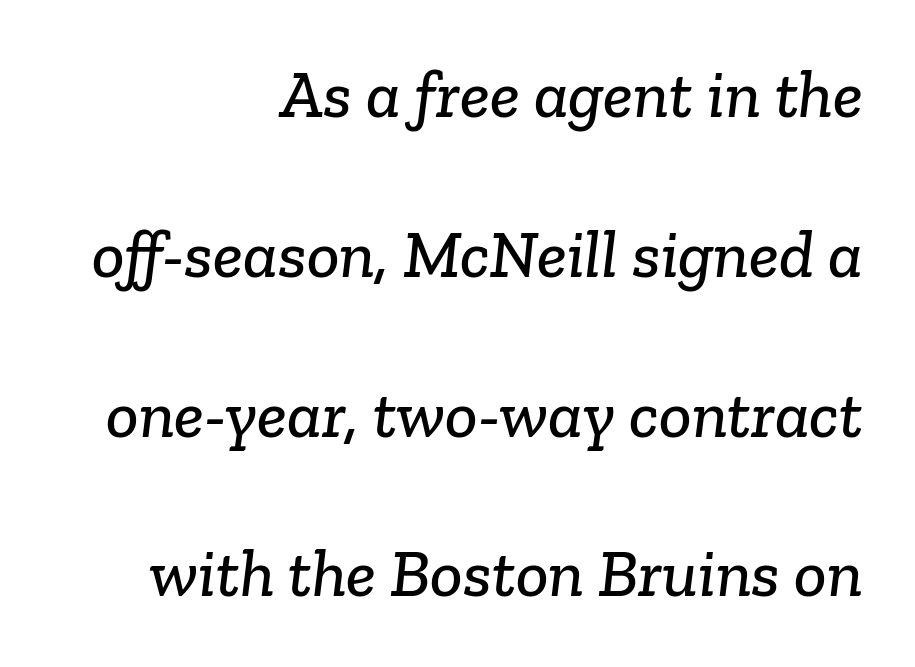
This sample has the flowing, uneven cadence of proportional lettering. Type without underlining. A typesetter would label this face a serif. Visually the block forms a straight wall on the right and a jagged coastline on the left. No extra tracking has been applied to these lines.
